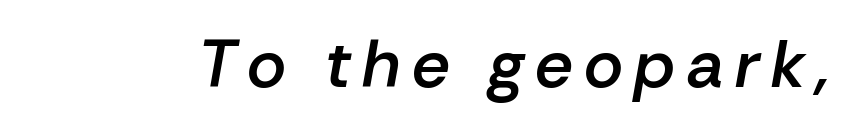
{"italic": "yes", "lean": "right", "slant_degrees": 10, "bold": "semi", "weight": "semibold", "width": "normal", "stroke_contrast": "low", "x_height": "medium", "monospaced": "no", "underline": "no", "glyph_px": 67}
